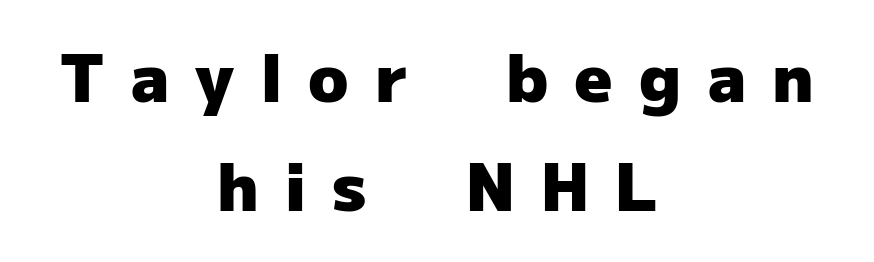
The baseline area is clear. Is this a sans? Yes — the strokes have no serifs. You could not count columns in this text — the font is proportionally spaced. These lines stack symmetrically, like a column narrowing and widening about its center. The rendering uses a moderate line-height, typical for paragraphs. Typographic density is high because the face is bold.
